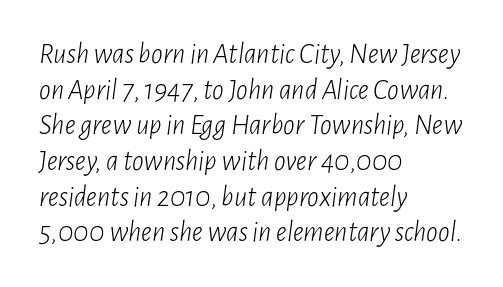
Q: Is the text bold? A: No.
Q: Is the text italic (slanted)? A: Yes, it leans right by about 7 degrees.
Q: Is the text underlined? A: No.
Q: How is the paragraph aligned? A: Left-aligned.
Q: Is the spacing between letters normal or unusually wide? A: Normal.
Q: Width (condensed, normal, or wide)? A: Condensed.
Q: Stroke contrast? A: Low.
Q: x-height? A: Medium.
Q: Monospaced? A: No.
